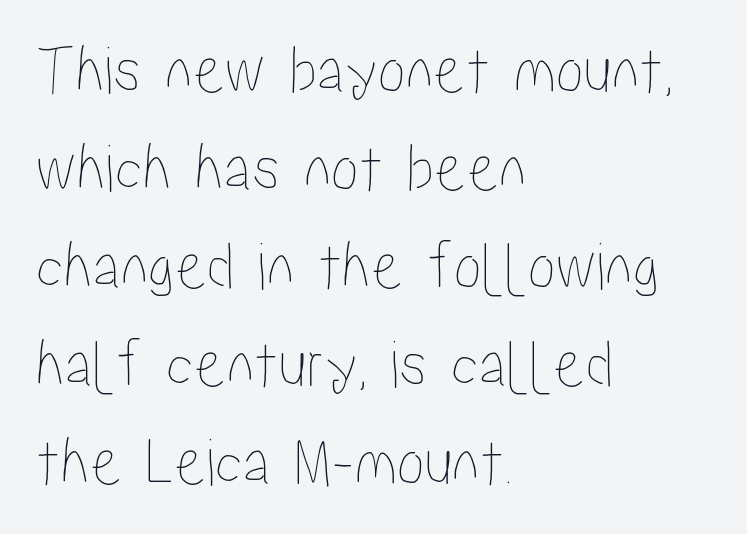
{"italic": "no", "width": "condensed", "stroke_contrast": "low", "x_height": "medium", "monospaced": "no", "underline": "no", "align": "left", "line_spacing": "normal", "line_spacing_ratio": 1.4, "letter_spacing": "normal", "letter_spacing_em": 0.0, "glyph_px": 70}
